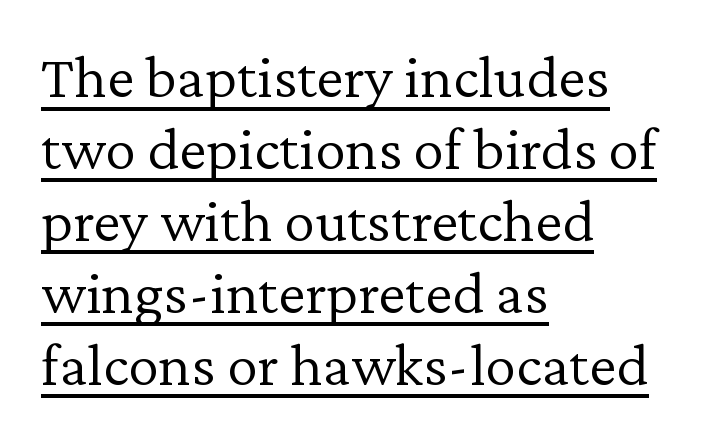
Q: Is the text bold? A: No.
Q: Is the text italic (slanted)? A: No, it is upright.
Q: Is the typeface a serif or a sans-serif typeface? A: Serif.
Q: Is the text underlined? A: Yes.
Q: How is the paragraph aligned? A: Left-aligned.
Q: Is the spacing between letters normal or unusually wide? A: Normal.
Q: Width (condensed, normal, or wide)? A: Normal.
Q: Stroke contrast? A: Low.
Q: x-height? A: Medium.
Q: Monospaced? A: No.
